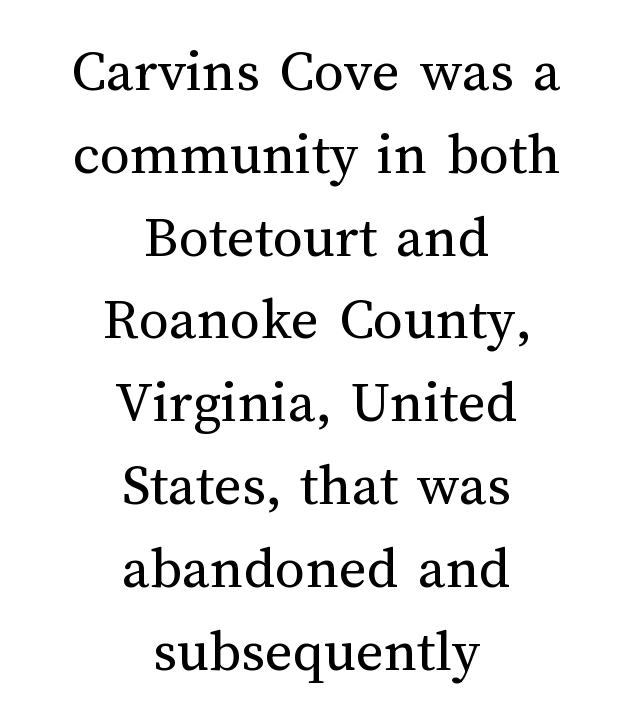
Q: Is the text bold? A: No.
Q: Is the text italic (slanted)? A: No, it is upright.
Q: Is the text underlined? A: No.
Q: How is the paragraph aligned? A: Centered.
Q: Is the spacing between letters normal or unusually wide? A: Normal.
Q: Is the spacing between lines tight, normal or loose? A: Normal.
Q: Width (condensed, normal, or wide)? A: Normal.
Q: Stroke contrast? A: Medium.
Q: x-height? A: Medium.
Q: Monospaced? A: No.
